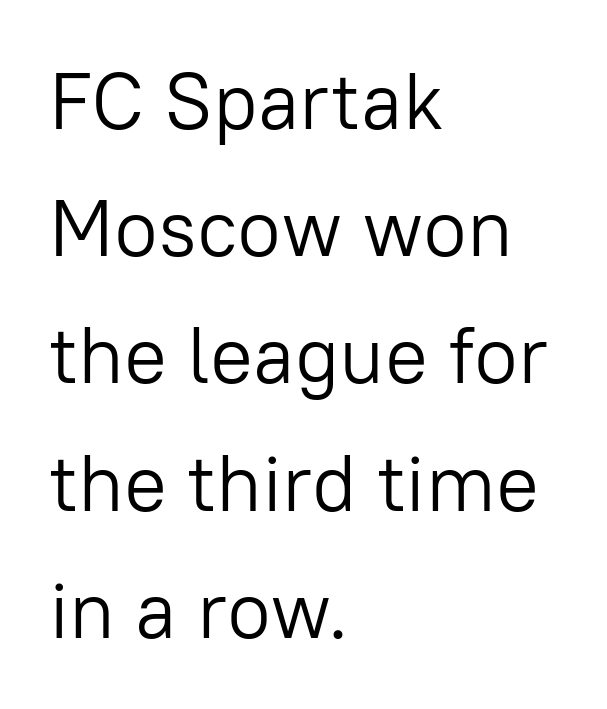
{"serif": "no", "italic": "no", "bold": "no", "weight": "light", "width": "normal", "stroke_contrast": "low", "x_height": "medium", "monospaced": "no", "underline": "no", "align": "left", "line_spacing": "normal", "line_spacing_ratio": 1.59, "letter_spacing": "normal", "letter_spacing_em": 0.0, "glyph_px": 80}
